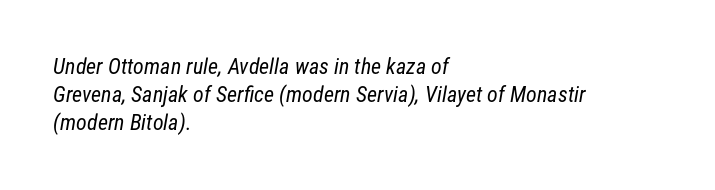
Q: Is the text bold? A: No.
Q: Is the text underlined? A: No.
Q: How is the paragraph aligned? A: Left-aligned.
Q: Is the spacing between letters normal or unusually wide? A: Normal.
Q: Is the spacing between lines tight, normal or loose? A: Normal.
